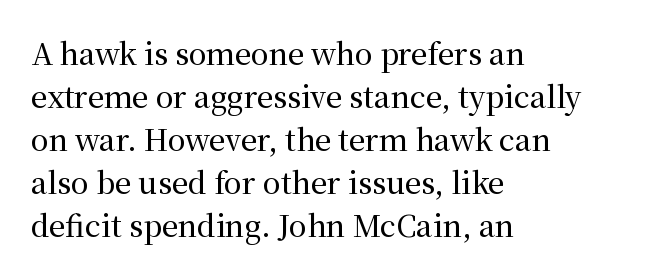
Q: Is the text italic (slanted)? A: No, it is upright.
Q: Is the typeface a serif or a sans-serif typeface? A: Serif.
Q: Is the text underlined? A: No.
Q: How is the paragraph aligned? A: Left-aligned.
Q: Is the spacing between letters normal or unusually wide? A: Normal.
Q: Is the spacing between lines tight, normal or loose? A: Normal.
Q: Width (condensed, normal, or wide)? A: Normal.
Q: Stroke contrast? A: Medium.
Q: x-height? A: Medium.
Q: Monospaced? A: No.
